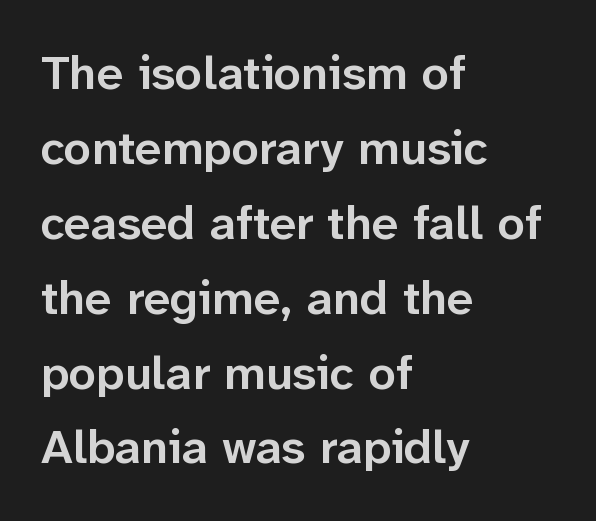
Q: Is the text bold? A: Semi-bold.
Q: Is the text italic (slanted)? A: No, it is upright.
Q: Is the typeface a serif or a sans-serif typeface? A: Sans-serif.
Q: Is the text underlined? A: No.
Q: How is the paragraph aligned? A: Left-aligned.
Q: Is the spacing between letters normal or unusually wide? A: Normal.
Q: Is the spacing between lines tight, normal or loose? A: Normal.
Q: Width (condensed, normal, or wide)? A: Normal.
Q: Stroke contrast? A: Low.
Q: x-height? A: Medium.
Q: Monospaced? A: No.
